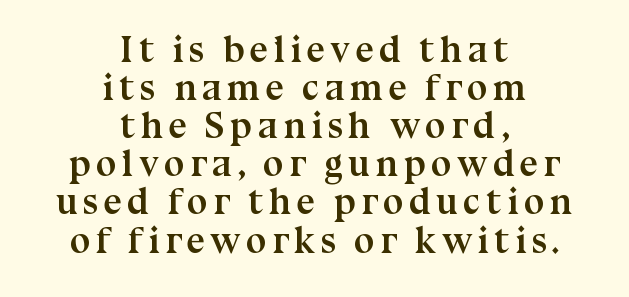
Q: Is the text bold? A: Yes.
Q: Is the text italic (slanted)? A: No, it is upright.
Q: Is the typeface a serif or a sans-serif typeface? A: Serif.
Q: Is the text underlined? A: No.
Q: How is the paragraph aligned? A: Centered.
Q: Is the spacing between lines tight, normal or loose? A: Tight.
Q: Width (condensed, normal, or wide)? A: Normal.
Q: Stroke contrast? A: Medium.
Q: x-height? A: Medium.
Q: Monospaced? A: No.
